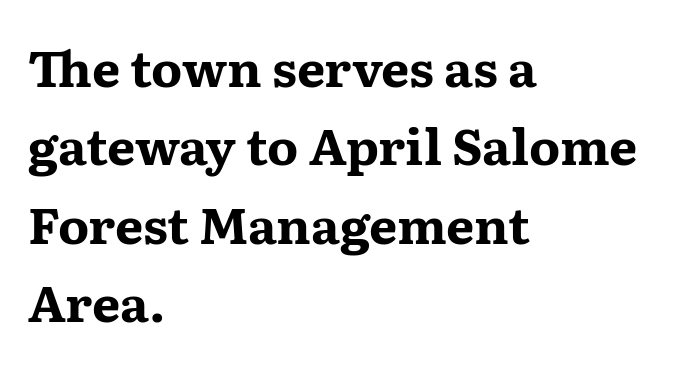
Proportional: the letters do not fall into vertical columns. In terms of weight, the rendering is a true, heavy bold. The letterforms sit shoulder to shoulder at normal distance. The letters stand straight up with perfectly vertical stems. In terms of letterform style, serifs are clearly present. Horizontal alignment here is leftward, the default for most running prose.
